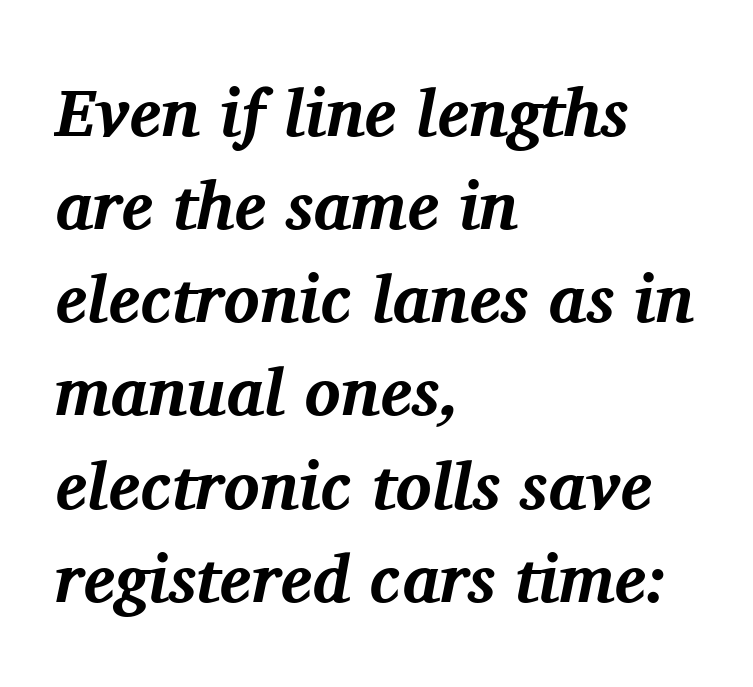
The area under the type is left untouched. This rendering uses left alignment, leaving the right contour irregular. Observe the lean: these are italic letterforms. Serifs: yes, visible at the terminals of the letterforms. Emphasis by weight is at full strength: bold. Successive baselines arrive at the customary interval.
